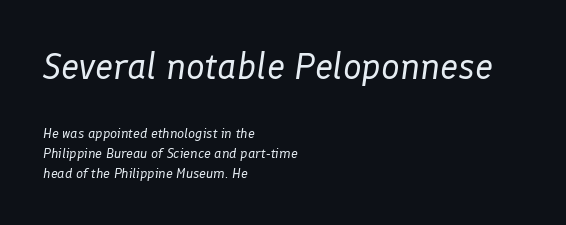
Q: Is the text bold? A: No.
Q: Is the text italic (slanted)? A: Yes, it leans right by about 8 degrees.
Q: Is the text underlined? A: No.
Q: How is the paragraph aligned? A: Left-aligned.
Q: Is the spacing between letters normal or unusually wide? A: Normal.
Q: Is the spacing between lines tight, normal or loose? A: Normal.
Q: Which block of text is set in a larger size, the first (top) or the second (bottom)? A: The first (top) one.
Q: Width (condensed, normal, or wide)? A: Normal.
Q: Stroke contrast? A: Low.
Q: x-height? A: Medium.
Q: Monospaced? A: No.
